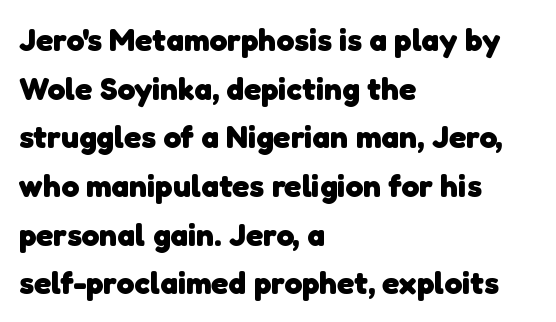
The image shows 32 px heavy sans-serif type; set left-aligned, normal line spacing (1.52x), normal letter spacing, not underlined; low stroke contrast and a medium x-height.
